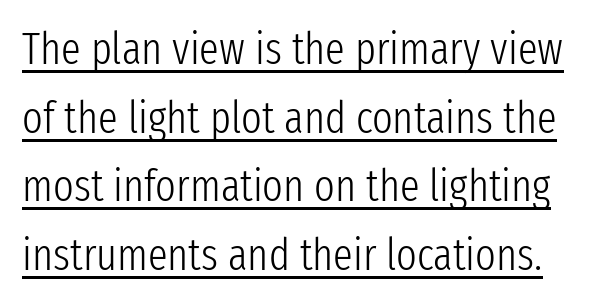
{"serif": "no", "italic": "no", "bold": "no", "weight": "light", "width": "condensed", "stroke_contrast": "low", "x_height": "medium", "monospaced": "no", "underline": "yes", "line_spacing": "normal", "line_spacing_ratio": 1.56, "letter_spacing": "normal", "letter_spacing_em": 0.0, "glyph_px": 44}
